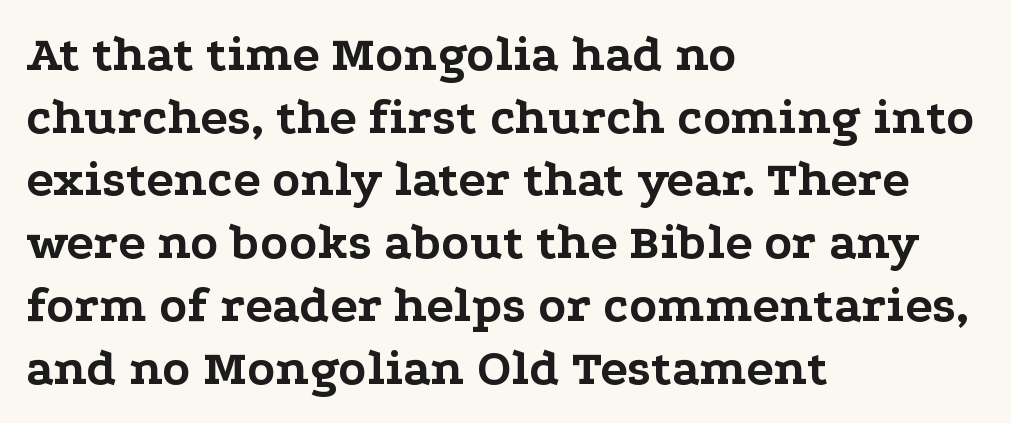
{"serif": "yes", "italic": "no", "bold": "yes", "weight": "bold", "width": "wide", "stroke_contrast": "low", "x_height": "medium", "monospaced": "no", "underline": "no", "align": "left", "line_spacing_ratio": 1.23, "letter_spacing": "normal", "letter_spacing_em": 0.0, "glyph_px": 51}
